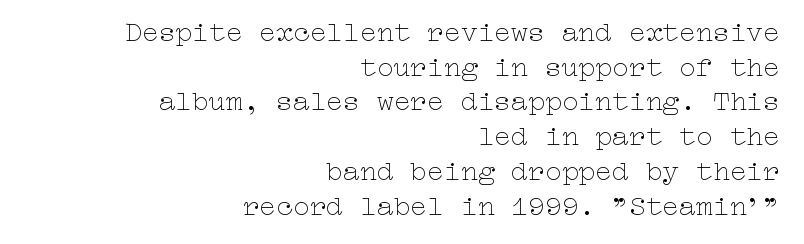
The image shows 28 px thin, wide type, upright; set right-aligned, line spacing 1.24x, normal letter spacing, not underlined; low stroke contrast and a medium x-height.
